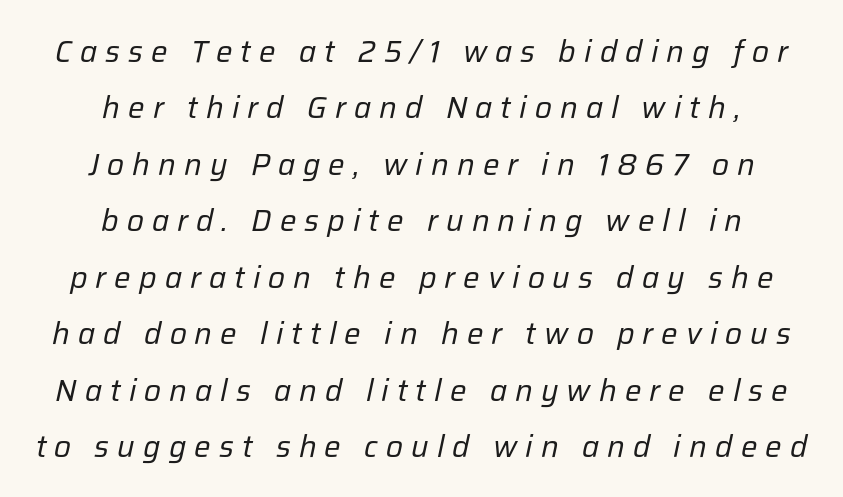
Horizontally, the lines are justified to the midpoint only. Look at the tracking — it's clearly loosened, letters drifting apart. Is the type slanted? Yes — the strokes lean at a clear angle. A clean baseline with only descenders dipping below it. The face looks like a standard text weight, possibly lighter. The rendering uses natural spacing where letterforms have individual widths.
